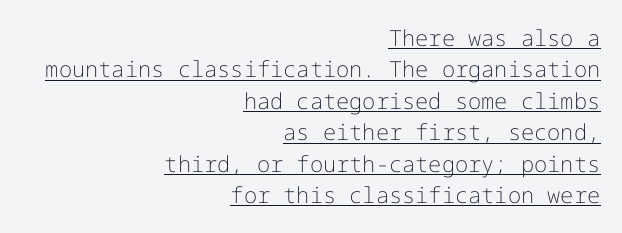
Reading down the column, the eye jumps a familiar distance to each next line. Inter-character spacing is left at the font's built-in metrics. Visually the block forms a straight wall on the right and a jagged coastline on the left. A typographer would call this underscored text.
